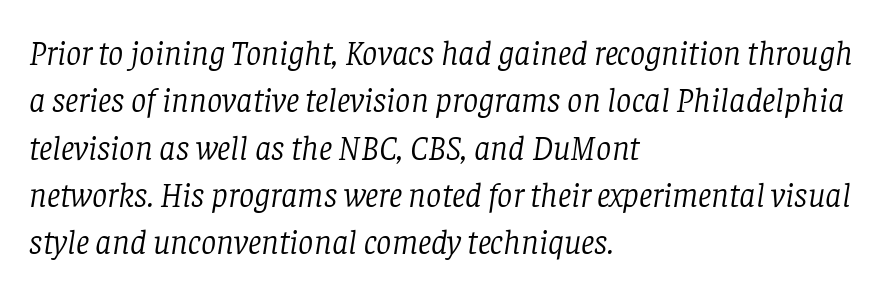
The image shows 34 px light serif type, italic (leaning right); set left-aligned, normal line spacing (1.39x), normal letter spacing, not underlined; low stroke contrast and a large x-height.
